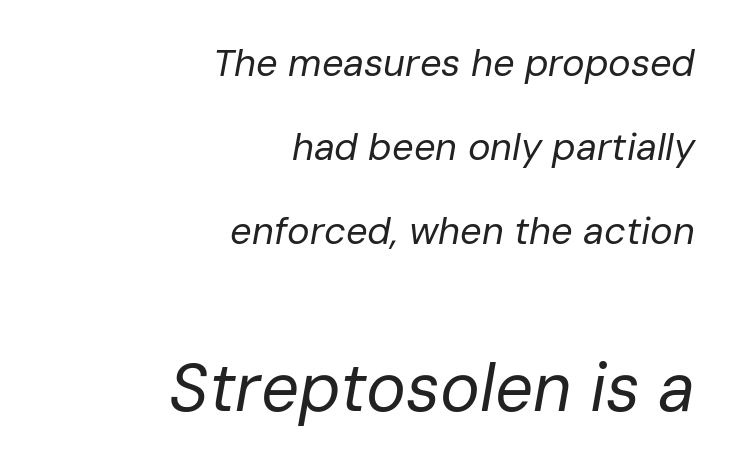
You could not count columns in this text — the font is proportionally spaced. No chunkiness to these letters — they're not bold. Interline gaps are noticeably wide in this sample. The composition opens small and finishes big. Compared with ordinary roman type, these characters are visibly tilted. The rag falls on the left side of this text block.
